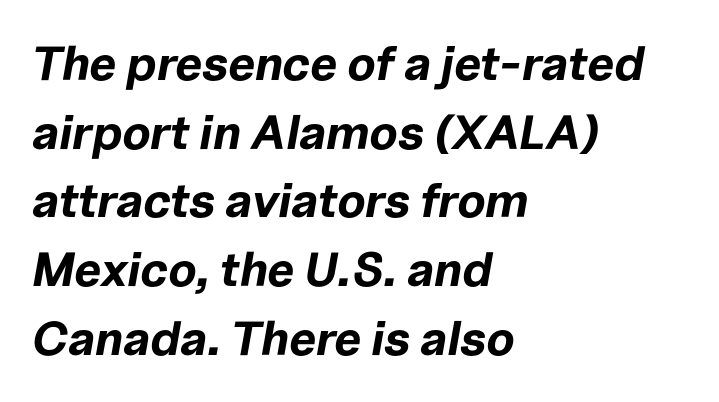
The image shows 48 px bold type, italic (leaning right); set left-aligned, normal line spacing (1.43x), normal letter spacing, not underlined; low stroke contrast and a medium x-height.
